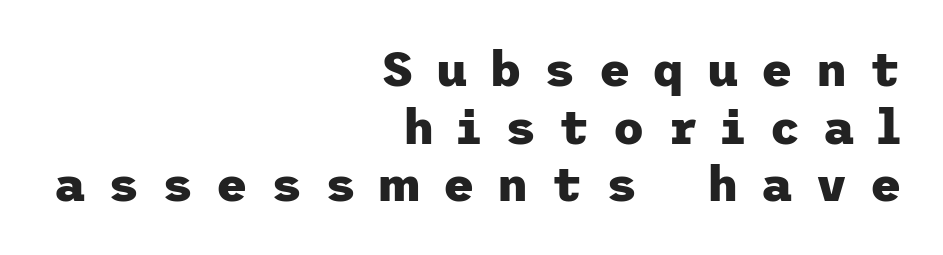
{"serif": "no", "italic": "no", "bold": "yes", "weight": "heavy", "width": "normal", "stroke_contrast": "low", "x_height": "medium", "underline": "no", "align": "right", "line_spacing_ratio": 1.2, "letter_spacing": "wide", "letter_spacing_em": 0.48, "glyph_px": 48}
